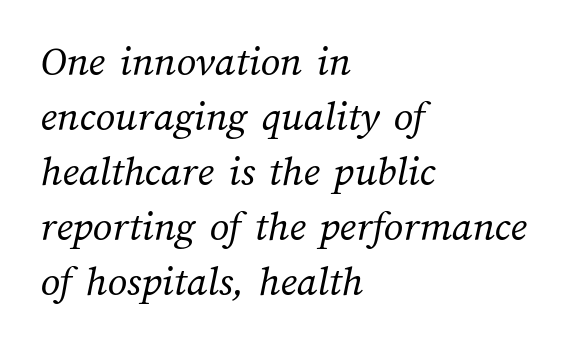
The typeface has the unassuming heft of standard copy or less. Casual observation: everything's shoved over to the left. A clean baseline with only descenders dipping below it. Here the designer chose a conventional face with non-uniform glyph widths.
